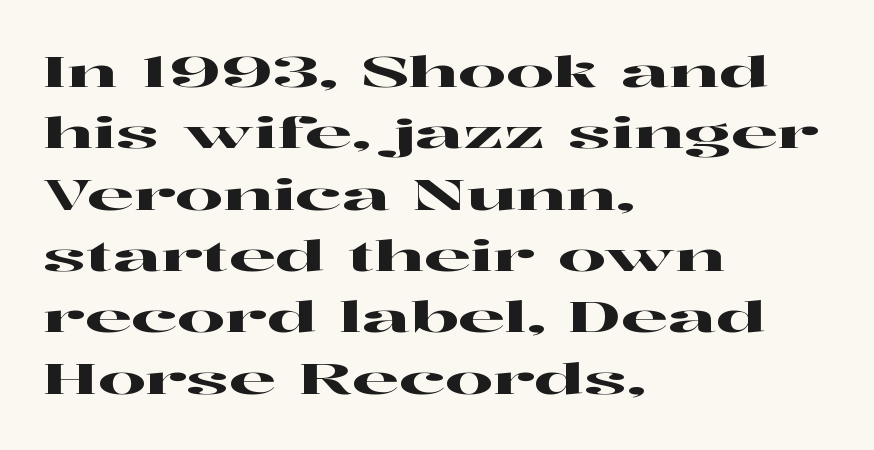
The image shows 42 px wide serif type, upright; set left-aligned, normal line spacing (1.46x), normal letter spacing, not underlined; high stroke contrast and a medium x-height.
